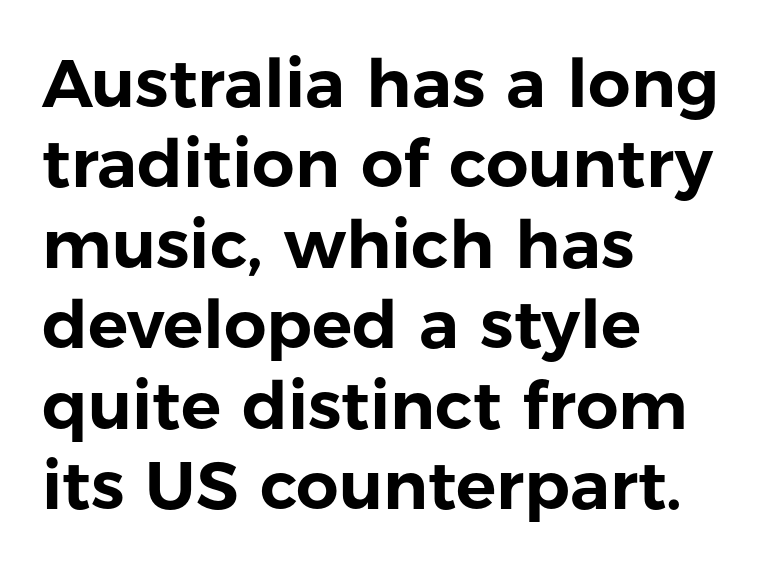
The image shows 67 px sans-serif type, upright; set left-aligned, line spacing 1.2x, normal letter spacing, not underlined; low stroke contrast and a medium x-height.
